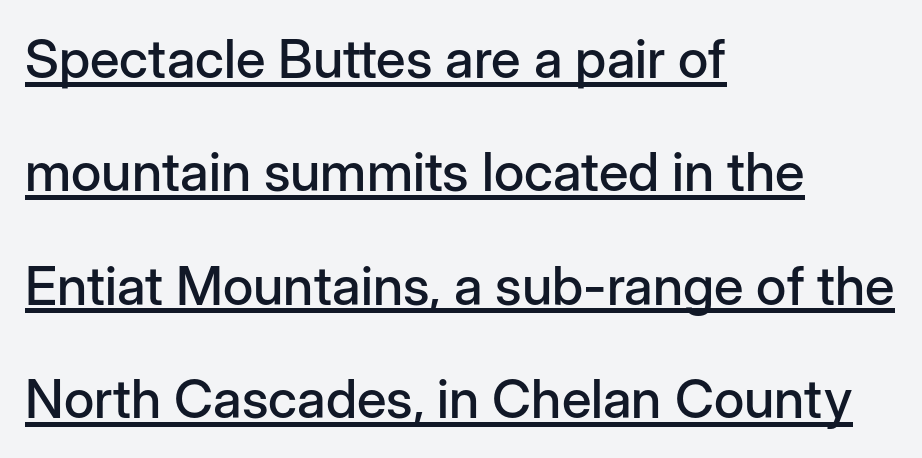
Q: Is the text italic (slanted)? A: No, it is upright.
Q: Is the typeface a serif or a sans-serif typeface? A: Sans-serif.
Q: Is the text underlined? A: Yes.
Q: How is the paragraph aligned? A: Left-aligned.
Q: Is the spacing between letters normal or unusually wide? A: Normal.
Q: Is the spacing between lines tight, normal or loose? A: Loose.
Q: Width (condensed, normal, or wide)? A: Normal.
Q: Stroke contrast? A: Low.
Q: x-height? A: Medium.
Q: Monospaced? A: No.
